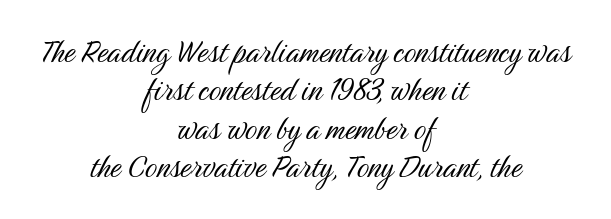
The image shows 38 px light, condensed sans-serif type; set centered, tight line spacing (1.01x), normal letter spacing, not underlined; medium stroke contrast and a medium x-height.
